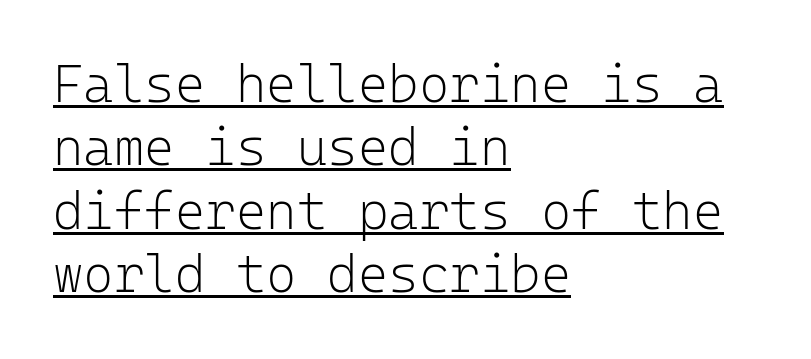
The font family rendered here belongs to the sans-serif group. Caption: multi-line text, flush left, ragged right. Is this a heavy cut? Hardly; it is regular or lighter. Posture: straight, roman, zero tilt. Nothing unusual about the tracking: characters are spaced as the font intends.
